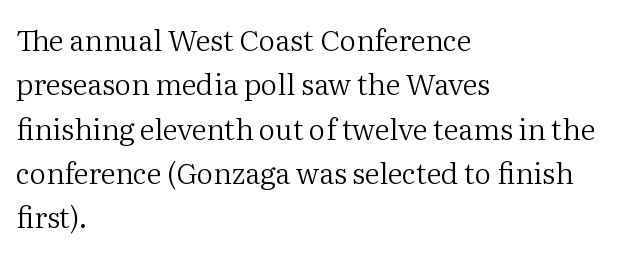
{"serif": "yes", "italic": "no", "bold": "no", "weight": "regular", "width": "normal", "stroke_contrast": "medium", "x_height": "medium", "monospaced": "no", "underline": "no", "align": "left", "line_spacing": "normal", "line_spacing_ratio": 1.53, "letter_spacing": "normal", "letter_spacing_em": 0.0, "glyph_px": 29}
